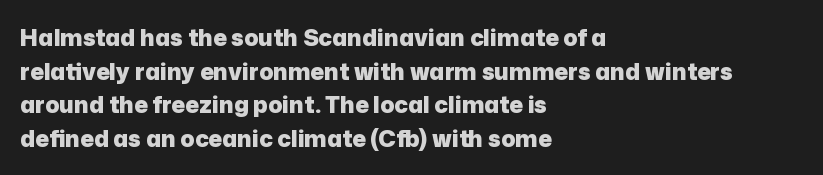
The image shows 23 px bold type, upright; set left-aligned, normal line spacing (1.46x), normal letter spacing, not underlined.
